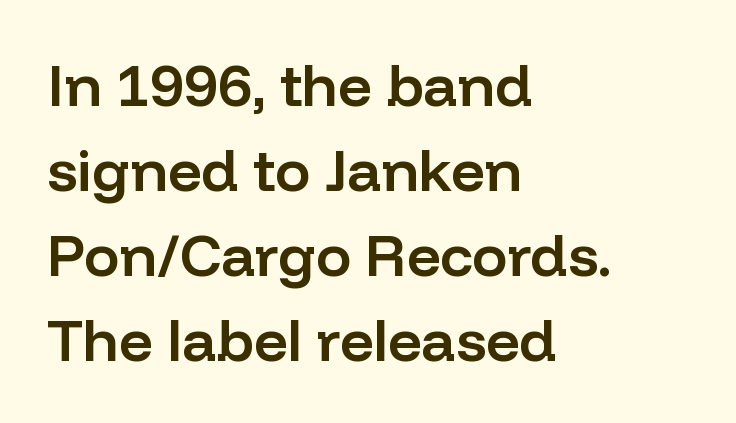
The image shows 59 px semibold sans-serif type, upright; set left-aligned, normal line spacing (1.44x), normal letter spacing, not underlined; low stroke contrast and a medium x-height.
